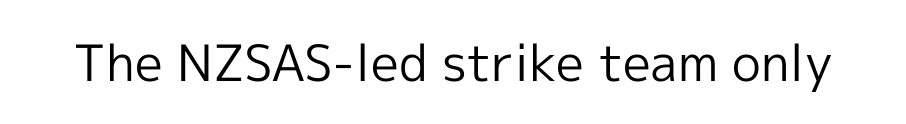
Q: Is the text bold? A: No.
Q: Is the text italic (slanted)? A: No, it is upright.
Q: Is the typeface a serif or a sans-serif typeface? A: Sans-serif.
Q: Is the text underlined? A: No.
Q: Is the spacing between letters normal or unusually wide? A: Normal.
Q: Width (condensed, normal, or wide)? A: Normal.
Q: x-height? A: Medium.
Q: Monospaced? A: No.
